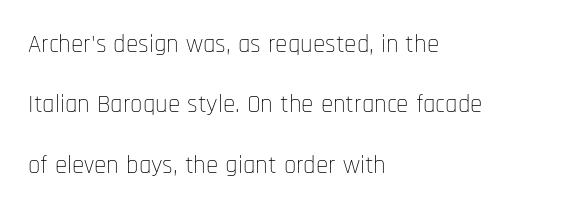
{"italic": "no", "bold": "no", "underline": "no", "align": "left", "line_spacing": "loose", "line_spacing_ratio": 2.42, "letter_spacing": "normal", "letter_spacing_em": 0.0, "glyph_px": 25}
